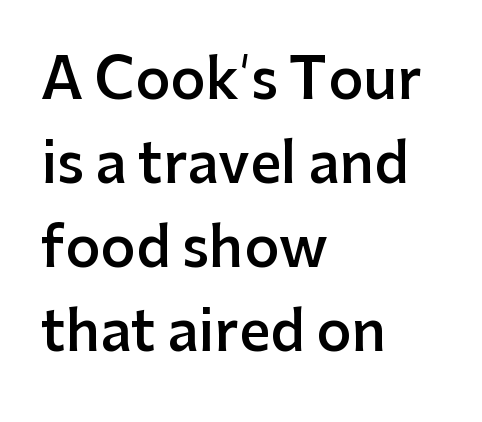
The image shows 55 px semibold sans-serif type, upright; set left-aligned, normal line spacing (1.53x), normal letter spacing, not underlined; low stroke contrast and a medium x-height.
